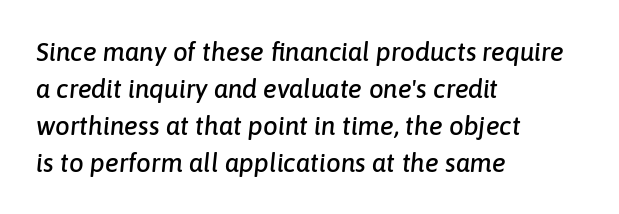
{"italic": "yes", "lean": "right", "slant_degrees": 6, "underline": "no", "align": "left", "line_spacing": "normal", "line_spacing_ratio": 1.42, "letter_spacing": "normal", "letter_spacing_em": 0.0, "glyph_px": 26}
